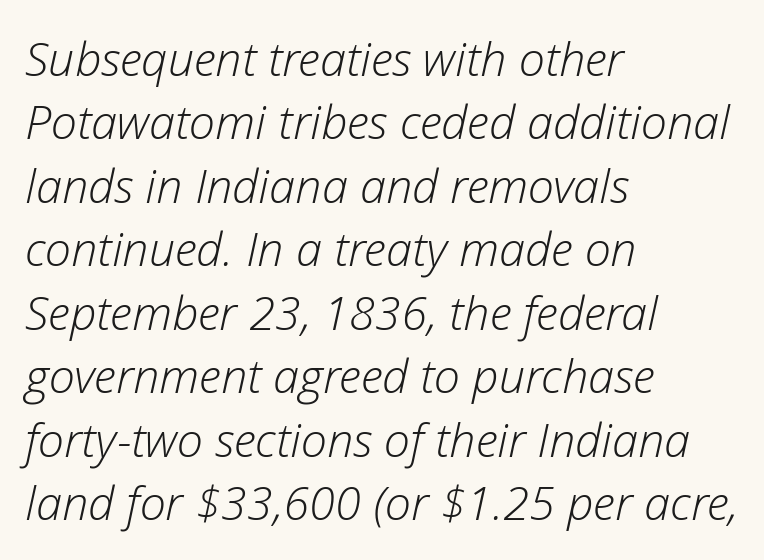
Q: Is the text bold? A: No.
Q: Is the text italic (slanted)? A: Yes, it leans right by about 12 degrees.
Q: Is the text underlined? A: No.
Q: How is the paragraph aligned? A: Left-aligned.
Q: Is the spacing between letters normal or unusually wide? A: Normal.
Q: Is the spacing between lines tight, normal or loose? A: Normal.
Q: Width (condensed, normal, or wide)? A: Normal.
Q: Stroke contrast? A: Low.
Q: x-height? A: Medium.
Q: Monospaced? A: No.
